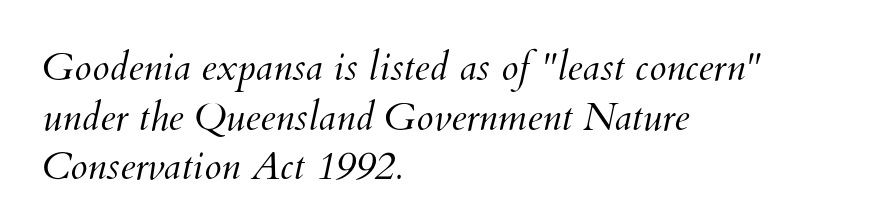
The image shows 39 px light type; set left-aligned, normal line spacing (1.27x), normal letter spacing, not underlined; medium stroke contrast and a small x-height.
